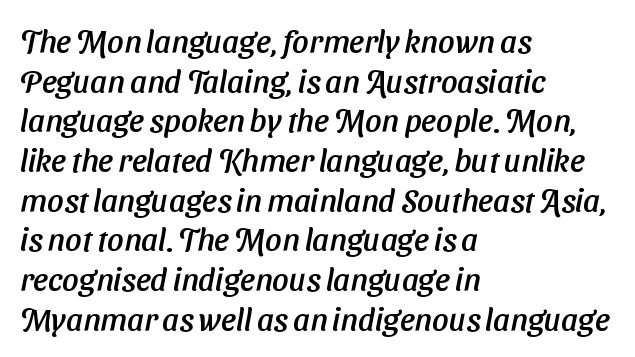
Q: Is the typeface a serif or a sans-serif typeface? A: Sans-serif.
Q: Is the text underlined? A: No.
Q: How is the paragraph aligned? A: Left-aligned.
Q: Is the spacing between letters normal or unusually wide? A: Normal.
Q: Width (condensed, normal, or wide)? A: Normal.
Q: Stroke contrast? A: Low.
Q: x-height? A: Medium.
Q: Monospaced? A: No.
